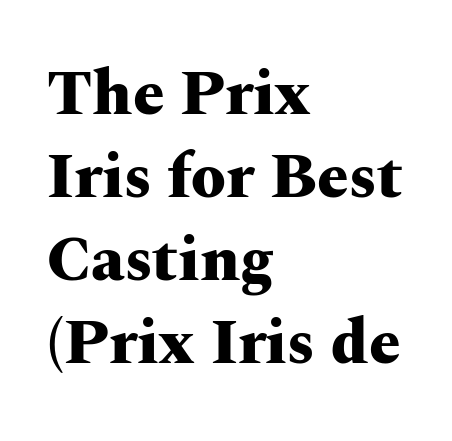
The image shows 63 px heavy, wide serif type, upright; set left-aligned, normal line spacing (1.32x), normal letter spacing, not underlined; medium stroke contrast and a medium x-height.
